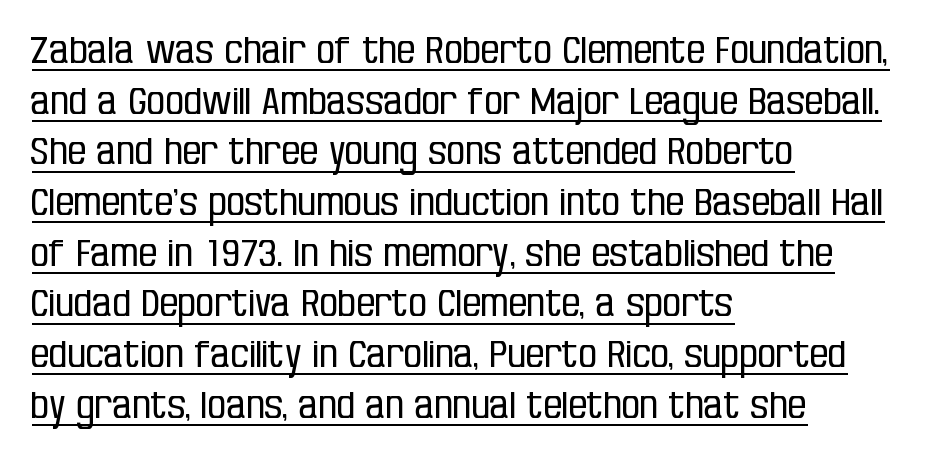
Q: Is the text bold? A: No.
Q: Is the text italic (slanted)? A: No, it is upright.
Q: Is the typeface a serif or a sans-serif typeface? A: Sans-serif.
Q: Is the text underlined? A: Yes.
Q: How is the paragraph aligned? A: Left-aligned.
Q: Is the spacing between letters normal or unusually wide? A: Normal.
Q: Is the spacing between lines tight, normal or loose? A: Normal.
Q: Width (condensed, normal, or wide)? A: Condensed.
Q: Stroke contrast? A: Low.
Q: x-height? A: Large.
Q: Monospaced? A: No.
